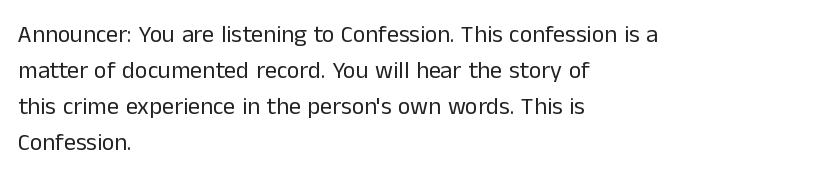
The image shows 24 px text type, upright; set left-aligned, normal line spacing (1.5x), normal letter spacing, not underlined.
